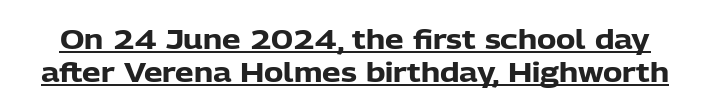
{"italic": "no", "bold": "yes", "underline": "yes", "line_spacing": "normal", "line_spacing_ratio": 1.26, "letter_spacing": "normal", "letter_spacing_em": 0.0, "glyph_px": 26}
